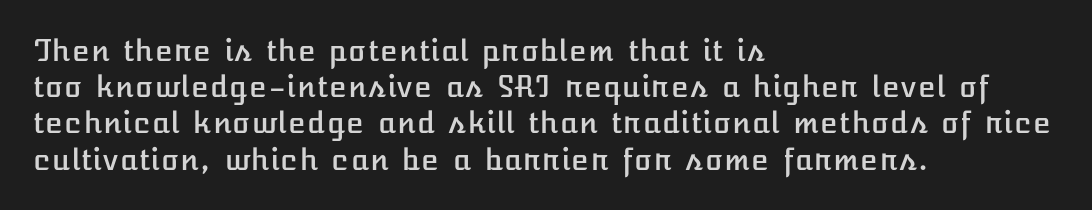
The lettering holds an erect, upright posture throughout. Line spacing here is normal. In CSS terms this would be text-align: left. The gap between lines stays unmarked. A typesetter would call this zero additional tracking.
